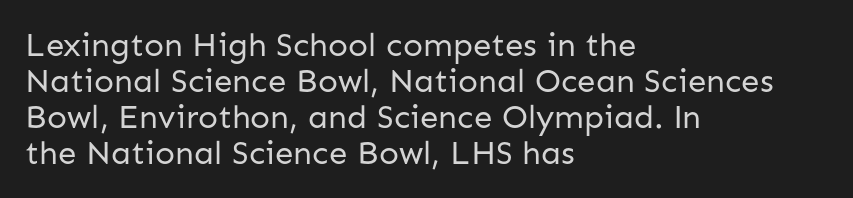
{"serif": "no", "italic": "no", "bold": "no", "weight": "regular", "width": "normal", "stroke_contrast": "low", "x_height": "medium", "monospaced": "no", "underline": "no", "align": "left", "line_spacing": "tight", "line_spacing_ratio": 1.09, "letter_spacing": "normal", "letter_spacing_em": 0.0, "glyph_px": 33}
